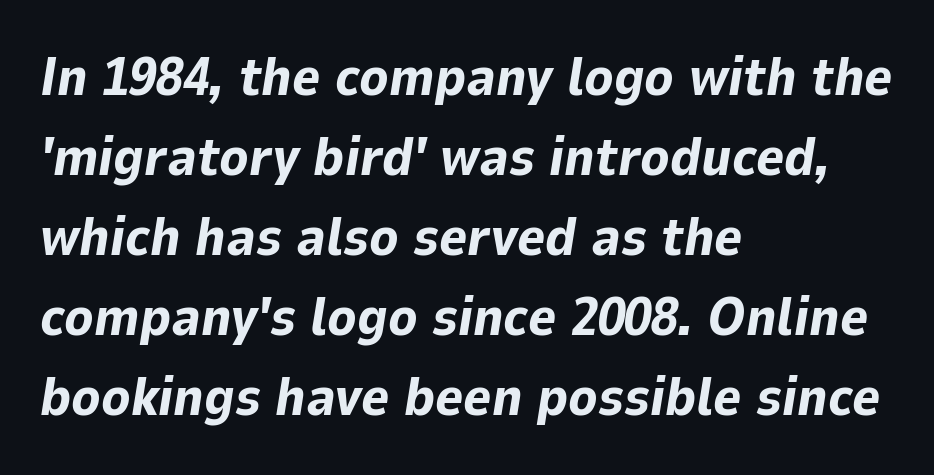
{"italic": "yes", "lean": "right", "slant_degrees": 9, "bold": "yes", "weight": "bold", "width": "normal", "stroke_contrast": "low", "x_height": "medium", "monospaced": "no", "underline": "no", "align": "left", "line_spacing": "normal", "line_spacing_ratio": 1.48, "letter_spacing": "normal", "letter_spacing_em": 0.0, "glyph_px": 54}
